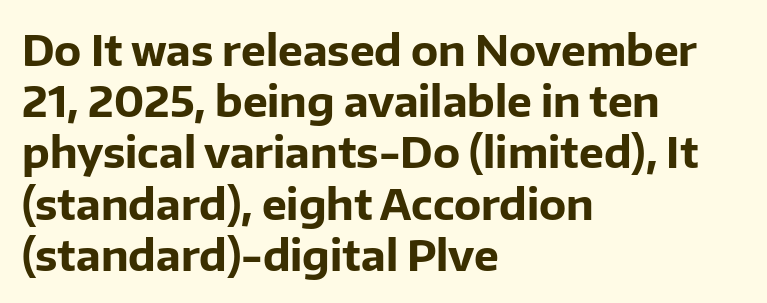
{"serif": "no", "italic": "no", "bold": "yes", "weight": "bold", "width": "normal", "stroke_contrast": "low", "x_height": "medium", "monospaced": "no", "underline": "no", "align": "left", "line_spacing_ratio": 1.22, "letter_spacing": "normal", "letter_spacing_em": 0.0, "glyph_px": 42}
